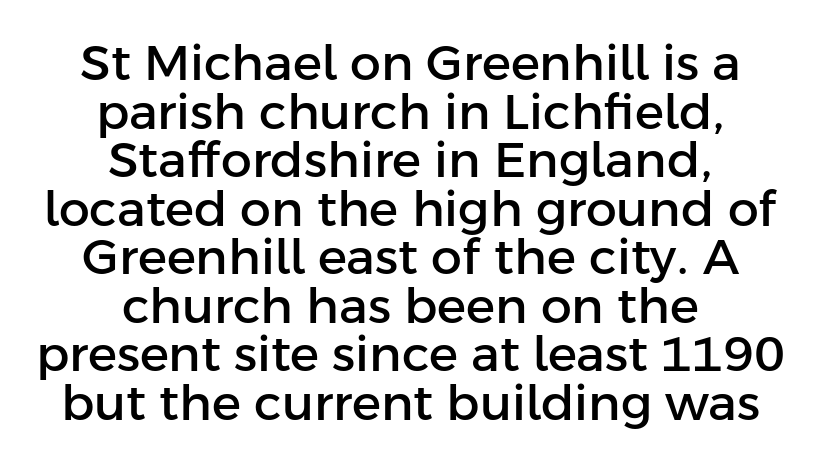
{"serif": "no", "italic": "no", "width": "normal", "stroke_contrast": "low", "x_height": "medium", "monospaced": "no", "underline": "no", "align": "center", "line_spacing": "tight", "line_spacing_ratio": 0.99, "letter_spacing": "normal", "letter_spacing_em": 0.0, "glyph_px": 49}
